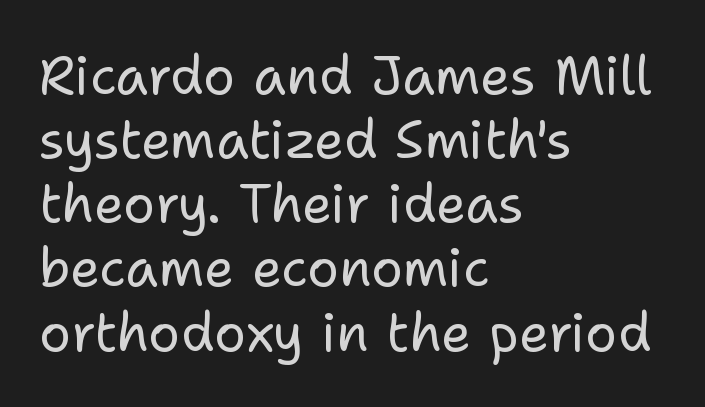
Q: Is the text bold? A: No.
Q: Is the text italic (slanted)? A: No, it is upright.
Q: Is the typeface a serif or a sans-serif typeface? A: Sans-serif.
Q: Is the text underlined? A: No.
Q: How is the paragraph aligned? A: Left-aligned.
Q: Is the spacing between letters normal or unusually wide? A: Normal.
Q: Width (condensed, normal, or wide)? A: Normal.
Q: Stroke contrast? A: Low.
Q: x-height? A: Medium.
Q: Monospaced? A: No.
